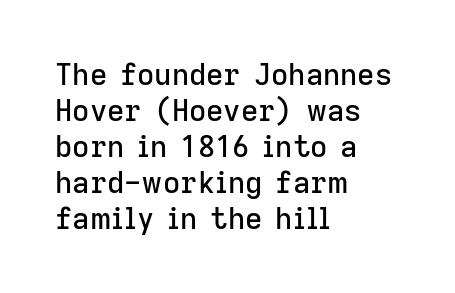
{"serif": "no", "italic": "no", "width": "normal", "stroke_contrast": "low", "x_height": "medium", "monospaced": "no", "underline": "no", "align": "left", "line_spacing_ratio": 1.2, "letter_spacing": "normal", "letter_spacing_em": 0.0, "glyph_px": 30}
